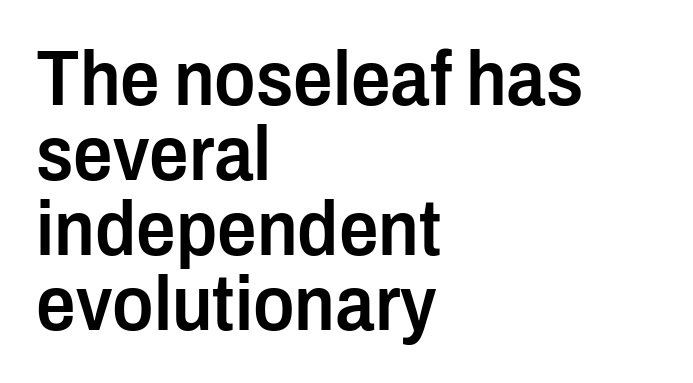
{"serif": "no", "italic": "no", "bold": "semi", "weight": "semibold", "width": "condensed", "stroke_contrast": "low", "x_height": "medium", "monospaced": "no", "underline": "no", "align": "left", "line_spacing": "tight", "line_spacing_ratio": 0.96, "letter_spacing": "normal", "letter_spacing_em": 0.0, "glyph_px": 78}
